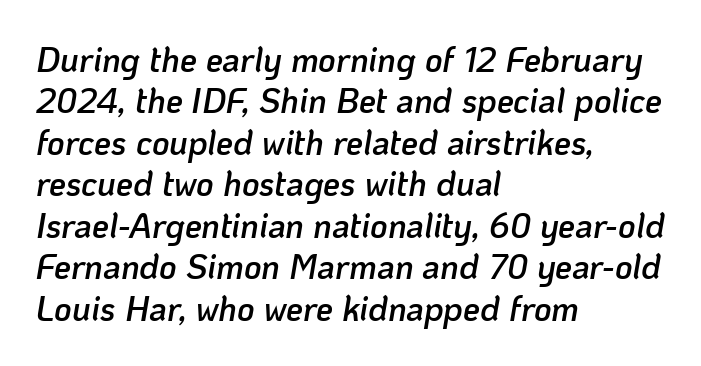
{"italic": "yes", "lean": "right", "slant_degrees": 10, "bold": "semi", "weight": "semibold", "width": "normal", "stroke_contrast": "low", "x_height": "medium", "monospaced": "no", "underline": "no", "align": "left", "line_spacing_ratio": 1.22, "letter_spacing": "normal", "letter_spacing_em": 0.0, "glyph_px": 34}
